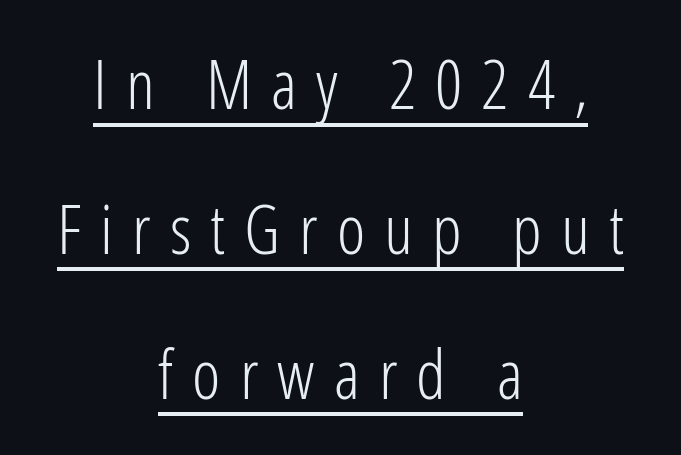
{"serif": "no", "italic": "no", "bold": "no", "weight": "light", "width": "condensed", "stroke_contrast": "low", "x_height": "medium", "monospaced": "no", "underline": "yes", "align": "center", "line_spacing": "loose", "line_spacing_ratio": 2.13, "letter_spacing": "wide", "letter_spacing_em": 0.28, "glyph_px": 68}
